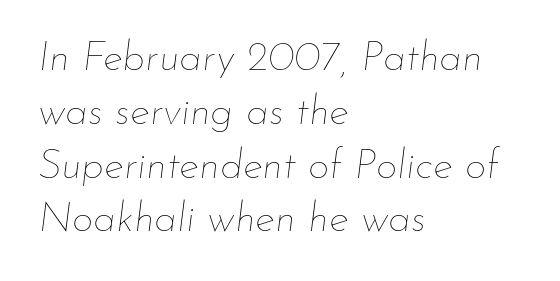
Q: Is the text bold? A: No.
Q: Is the text italic (slanted)? A: Yes, it leans right by about 7 degrees.
Q: Is the text underlined? A: No.
Q: How is the paragraph aligned? A: Left-aligned.
Q: Is the spacing between letters normal or unusually wide? A: Normal.
Q: Is the spacing between lines tight, normal or loose? A: Normal.
Q: Width (condensed, normal, or wide)? A: Normal.
Q: Stroke contrast? A: Low.
Q: x-height? A: Small.
Q: Monospaced? A: No.
